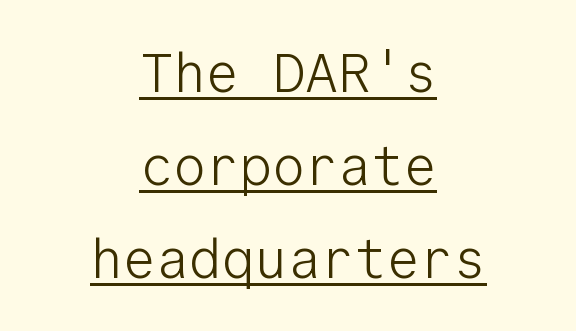
The image shows 55 px light sans-serif type, upright, monospaced; set centered, normal line spacing (1.69x), normal letter spacing, underlined; low stroke contrast and a medium x-height.
